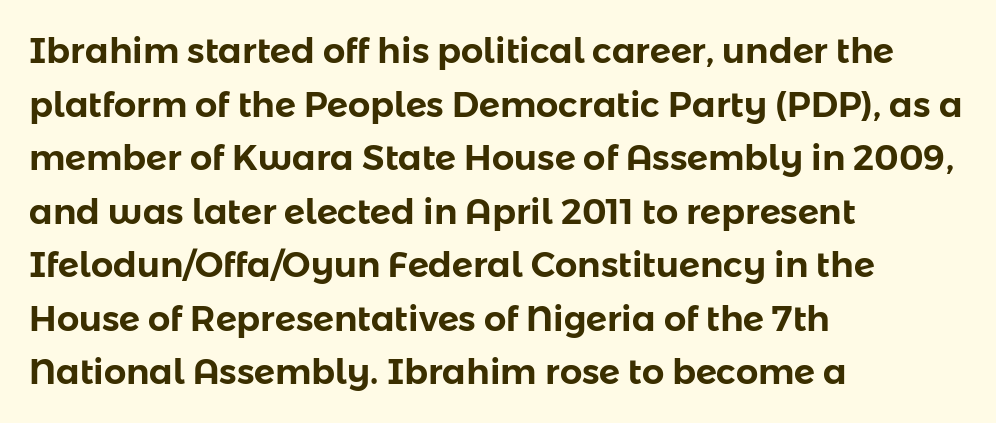
{"serif": "no", "italic": "no", "width": "normal", "stroke_contrast": "low", "x_height": "medium", "monospaced": "no", "underline": "no", "align": "left", "line_spacing": "normal", "line_spacing_ratio": 1.53, "letter_spacing": "normal", "letter_spacing_em": 0.0, "glyph_px": 35}
